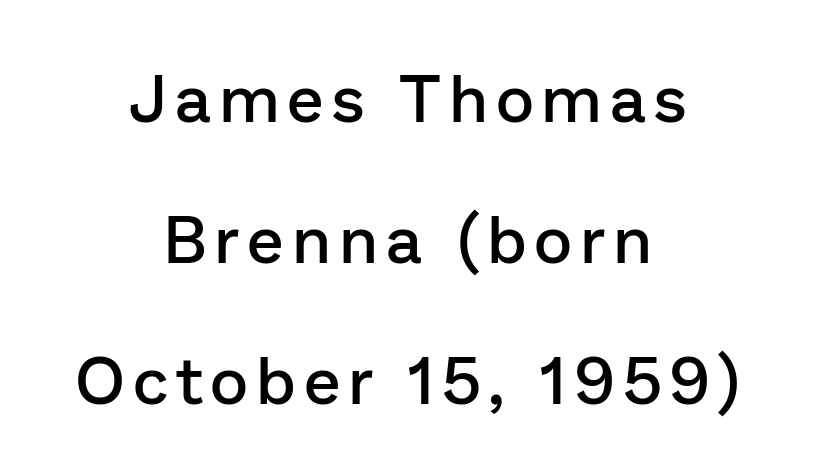
Q: Is the text bold? A: Semi-bold.
Q: Is the text italic (slanted)? A: No, it is upright.
Q: Is the typeface a serif or a sans-serif typeface? A: Sans-serif.
Q: Is the text underlined? A: No.
Q: How is the paragraph aligned? A: Centered.
Q: Is the spacing between lines tight, normal or loose? A: Loose.
Q: Width (condensed, normal, or wide)? A: Normal.
Q: Stroke contrast? A: Low.
Q: x-height? A: Medium.
Q: Monospaced? A: No.
